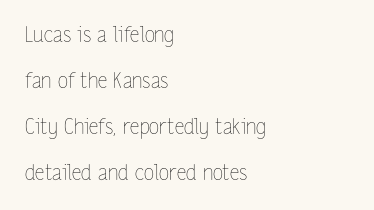
{"italic": "no", "bold": "no", "underline": "no", "align": "left", "line_spacing": "loose", "line_spacing_ratio": 2.19, "letter_spacing": "normal", "letter_spacing_em": 0.0, "glyph_px": 21}
